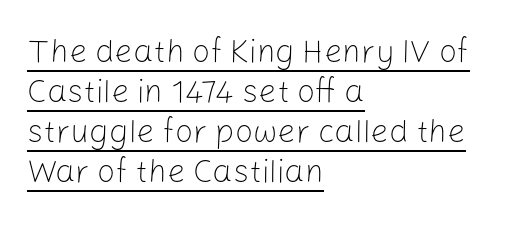
The image shows 32 px light sans-serif type, upright; set left-aligned, normal line spacing (1.25x), normal letter spacing, underlined; low stroke contrast and a medium x-height.
